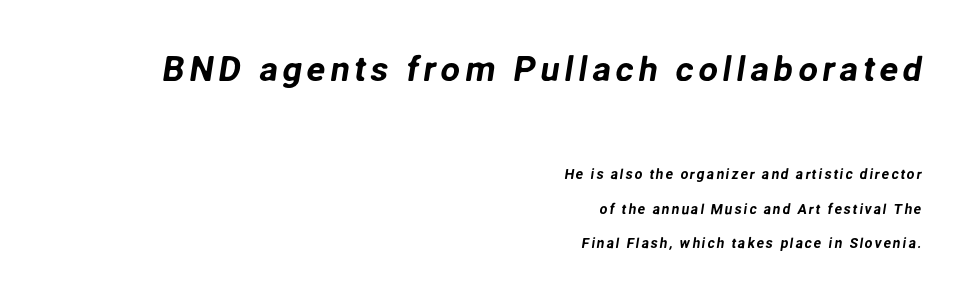
Q: Is the typeface a serif or a sans-serif typeface? A: Sans-serif.
Q: Is the text underlined? A: No.
Q: How is the paragraph aligned? A: Right-aligned.
Q: Is the spacing between lines tight, normal or loose? A: Loose.
Q: Which block of text is set in a larger size, the first (top) or the second (bottom)? A: The first (top) one.
Q: Width (condensed, normal, or wide)? A: Normal.
Q: Stroke contrast? A: Low.
Q: x-height? A: Medium.
Q: Monospaced? A: No.
